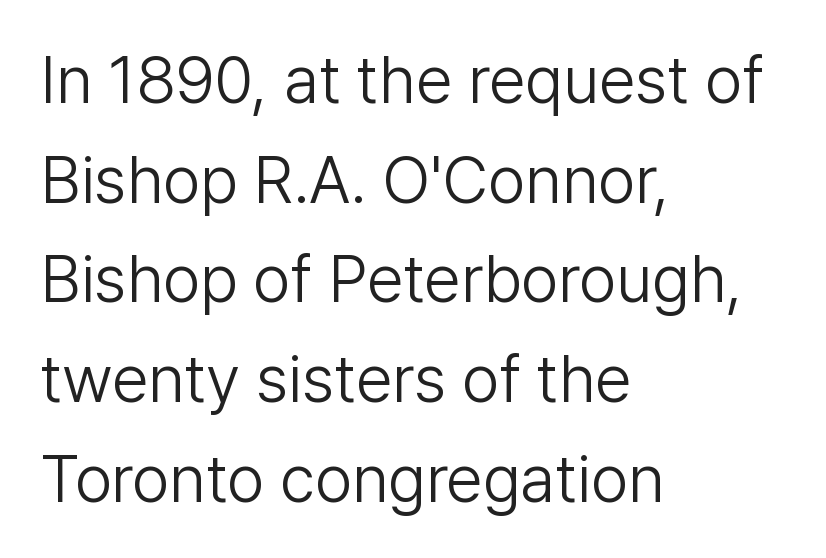
Q: Is the text bold? A: No.
Q: Is the text italic (slanted)? A: No, it is upright.
Q: Is the typeface a serif or a sans-serif typeface? A: Sans-serif.
Q: Is the text underlined? A: No.
Q: How is the paragraph aligned? A: Left-aligned.
Q: Is the spacing between letters normal or unusually wide? A: Normal.
Q: Is the spacing between lines tight, normal or loose? A: Normal.
Q: Width (condensed, normal, or wide)? A: Normal.
Q: Stroke contrast? A: Low.
Q: x-height? A: Medium.
Q: Monospaced? A: No.
